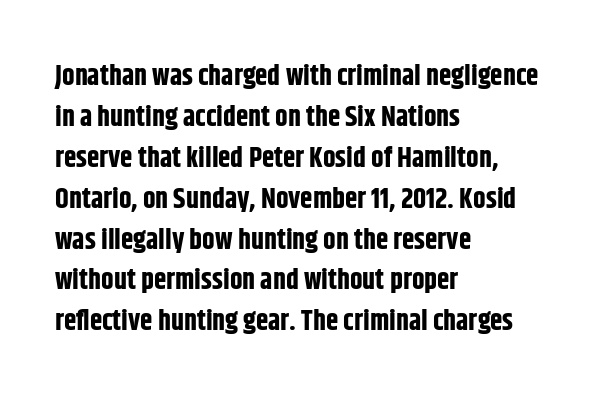
The horizontal fit of the characters is conventional and even. Every stem runs plumb, perpendicular to the baseline. What kind of face is this? One without serifs — a sans. You'd pick this weight for a headline — it's a proper bold. Check the space under the baseline: it is left empty.
